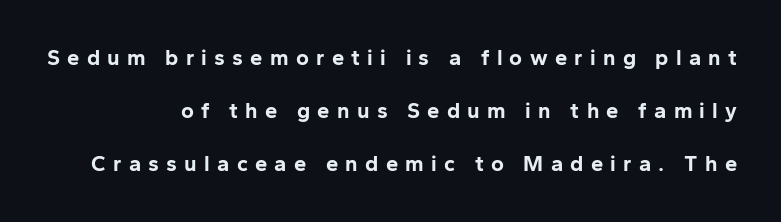
The string is rendered with underlining switched off. I'd describe the lettering as bold — thick and assertive. Ascenders rise straight up at ninety degrees. How would I describe the line gaps? Wide and relaxed. The face used here is rendered with a markedly widened letterfit. Alignment: flush right.
